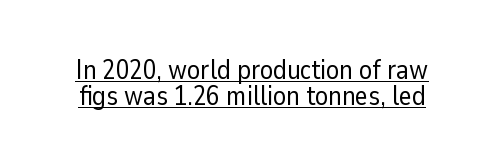
The image shows 27 px text type, upright; set tight line spacing (0.97x), normal letter spacing, underlined.
